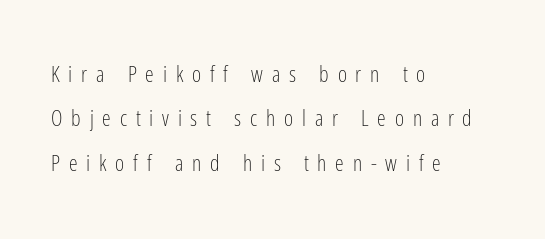
Q: Is the text bold? A: No.
Q: Is the text italic (slanted)? A: No, it is upright.
Q: Is the text underlined? A: No.
Q: How is the paragraph aligned? A: Left-aligned.
Q: Is the spacing between letters normal or unusually wide? A: Unusually wide.
Q: Is the spacing between lines tight, normal or loose? A: Loose.
